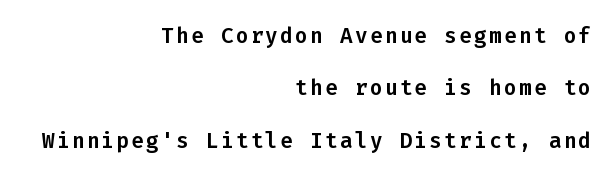
The image shows 21 px text type, upright; set right-aligned, loose line spacing (2.5x), not underlined.
